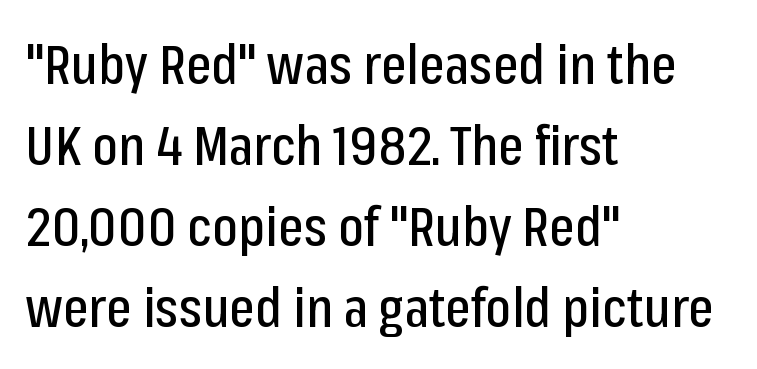
Q: Is the text italic (slanted)? A: No, it is upright.
Q: Is the typeface a serif or a sans-serif typeface? A: Sans-serif.
Q: Is the text underlined? A: No.
Q: How is the paragraph aligned? A: Left-aligned.
Q: Is the spacing between letters normal or unusually wide? A: Normal.
Q: Is the spacing between lines tight, normal or loose? A: Normal.
Q: Width (condensed, normal, or wide)? A: Condensed.
Q: Stroke contrast? A: Low.
Q: x-height? A: Medium.
Q: Monospaced? A: No.
